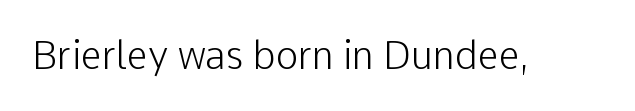
Heft: none added — not bold. Spacing between characters is what you'd get straight out of the box. In terms of letterform style, serifs are entirely absent. Bare-footed words on every line. The rendering uses natural spacing where letterforms have individual widths.
